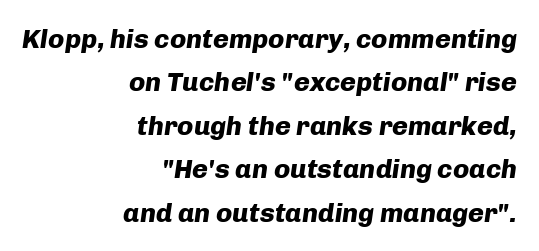
Underlining? Definitely not there. Heft: maximum for text — a bold. Successive baselines arrive at the customary interval. The lines in this sample share a right terminus and differ only in where they begin.
